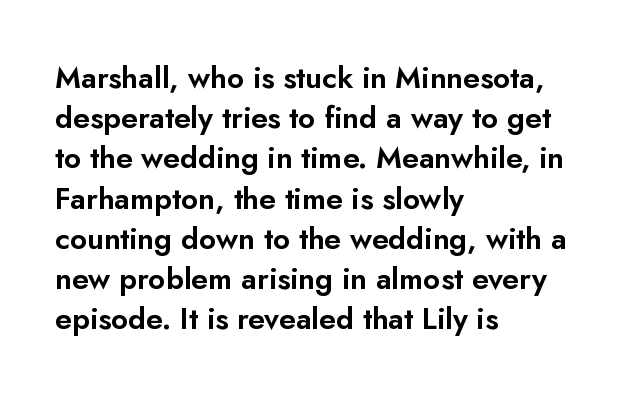
The image shows 30 px sans-serif type, upright; set left-aligned, normal line spacing (1.34x), normal letter spacing, not underlined; low stroke contrast and a small x-height.
